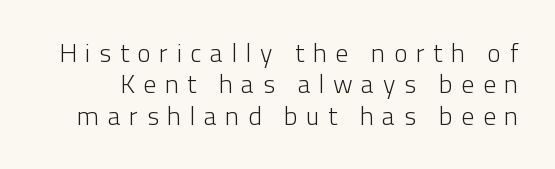
Q: Is the text bold? A: No.
Q: Is the text italic (slanted)? A: No, it is upright.
Q: Is the text underlined? A: No.
Q: Is the spacing between letters normal or unusually wide? A: Unusually wide.
